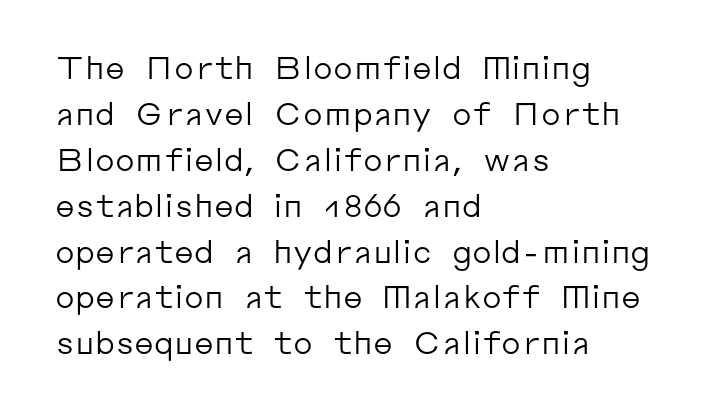
{"serif": "no", "italic": "no", "bold": "no", "weight": "regular", "width": "normal", "stroke_contrast": "low", "x_height": "medium", "monospaced": "no", "underline": "no", "align": "left", "line_spacing": "normal", "line_spacing_ratio": 1.48, "letter_spacing": "normal", "letter_spacing_em": 0.0, "glyph_px": 31}
